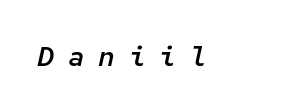
The image shows 28 px semibold type, italic (leaning right), monospaced; set unusually wide letter spacing (+0.49 em), not underlined; low stroke contrast and a medium x-height.
